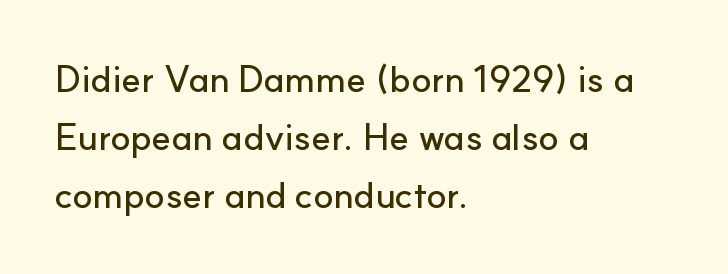
Teacher's note: observe the even left margin — that is flush-left alignment. Between one letter and the next there's only the usual sliver of space. The typography opts for an upright posture over an oblique one. This block has exactly the height ordinary leading produces. The type family on display is of the sans-serif kind. Unmarked baselines from the first word to the last.
